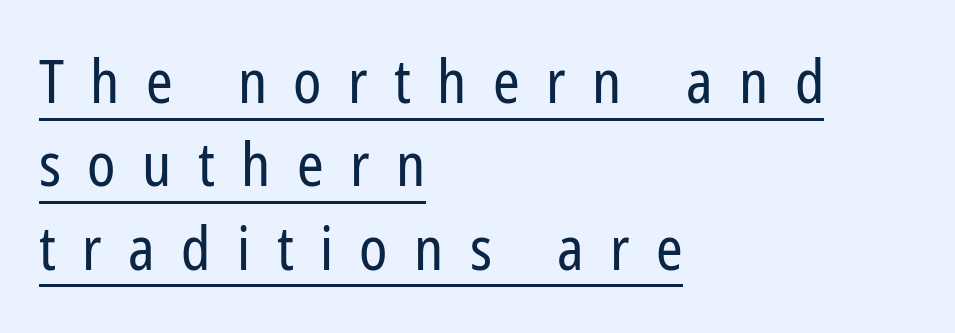
Each letter keeps its own natural width here, so spacing adapts to shape. The rendering uses the underline text-decoration. In terms of letterspacing, this is a distinctly airy, spread setting. Font category for this specimen: sans-serif. Characters remain perfectly vertical along every line. Weight: not bold — regular or lighter.
